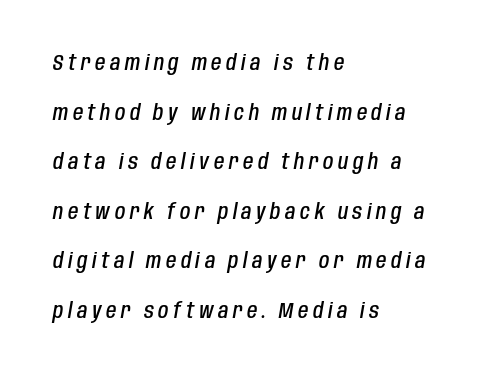
Q: Is the text bold? A: Semi-bold.
Q: Is the text italic (slanted)? A: Yes, it leans right by about 10 degrees.
Q: Is the text underlined? A: No.
Q: How is the paragraph aligned? A: Left-aligned.
Q: Is the spacing between letters normal or unusually wide? A: Unusually wide.
Q: Is the spacing between lines tight, normal or loose? A: Loose.
